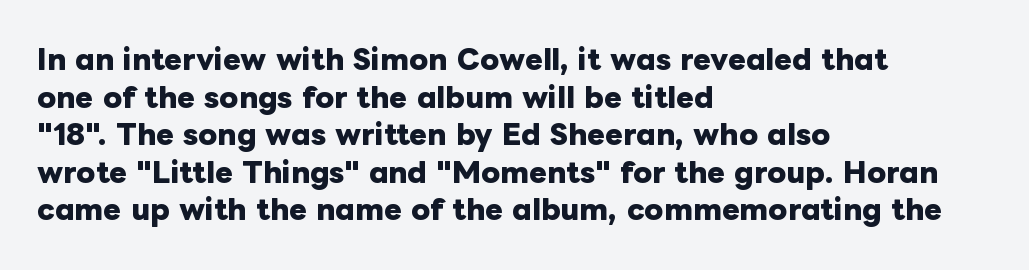
Its strokes are broad and dark, the hallmark of bold type. The letterforms sit shoulder to shoulder at normal distance. Horizontal alignment here is leftward, the default for most running prose. Each new line begins a customary step beneath the previous one. Has an underline been added? It has not. Characters remain perfectly vertical along every line.
